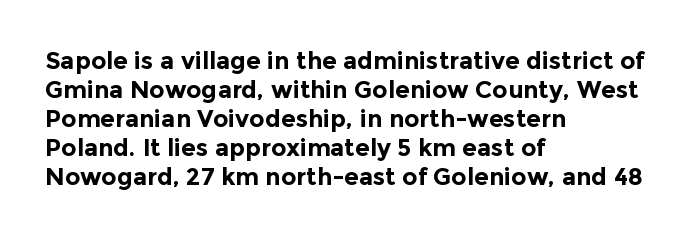
Bold? Absolutely — the strokes are thick and heavy. These lines are set flush left with a ragged right edge. Each row of text sits above clean, open space. There is no visible air inserted between adjacent glyphs. The type sits square on the baseline with zero lean.
